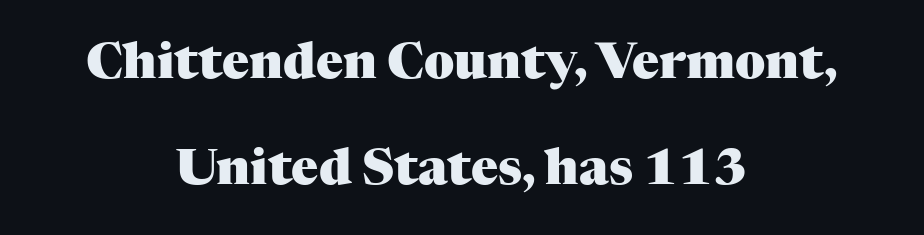
The image shows 50 px heavy serif type, upright; set centered, loose line spacing (2.12x), normal letter spacing, not underlined; medium stroke contrast and a medium x-height.
